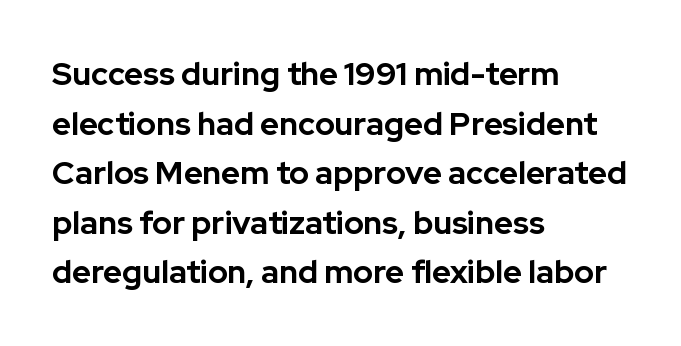
The image shows 32 px bold sans-serif type, upright; set left-aligned, normal line spacing (1.55x), normal letter spacing, not underlined; low stroke contrast and a medium x-height.
